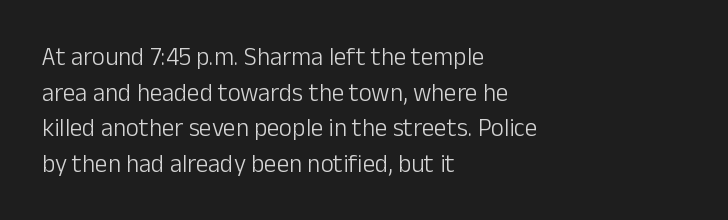
Q: Is the text bold? A: No.
Q: Is the text italic (slanted)? A: No, it is upright.
Q: Is the text underlined? A: No.
Q: How is the paragraph aligned? A: Left-aligned.
Q: Is the spacing between letters normal or unusually wide? A: Normal.
Q: Is the spacing between lines tight, normal or loose? A: Normal.
